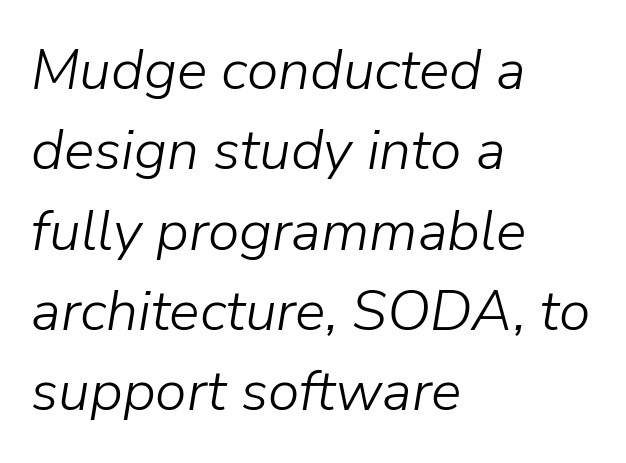
Heft: none added — not bold. A typesetter would mark this as italic. Note the varied advance widths — an 'i' is clearly narrower than an 'm'. Each new line begins a customary step beneath the previous one. The rendering anchors every line to the left-hand side. The line texture is even and compact thanks to regular tracking.
